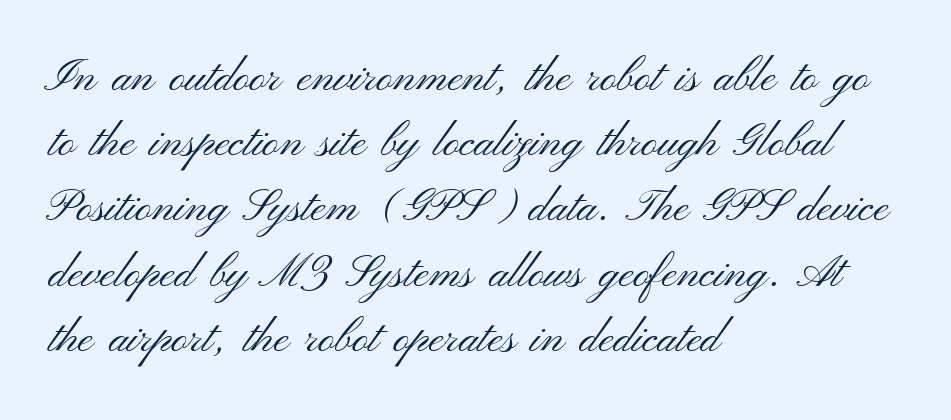
The image shows 45 px light, wide sans-serif type; set left-aligned, normal line spacing (1.45x), normal letter spacing, not underlined; medium stroke contrast and a small x-height.
